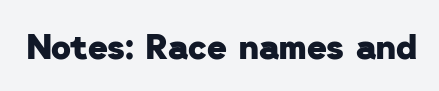
{"serif": "no", "bold": "yes", "weight": "heavy", "width": "normal", "stroke_contrast": "low", "x_height": "medium", "monospaced": "no", "underline": "no", "letter_spacing": "normal", "letter_spacing_em": 0.0, "glyph_px": 34}
